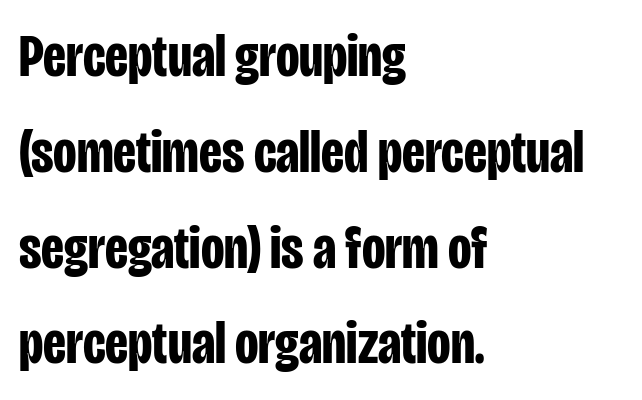
Q: Is the text bold? A: Yes.
Q: Is the text italic (slanted)? A: No, it is upright.
Q: Is the typeface a serif or a sans-serif typeface? A: Sans-serif.
Q: Is the text underlined? A: No.
Q: How is the paragraph aligned? A: Left-aligned.
Q: Is the spacing between letters normal or unusually wide? A: Normal.
Q: Is the spacing between lines tight, normal or loose? A: Normal.
Q: Width (condensed, normal, or wide)? A: Condensed.
Q: Stroke contrast? A: Low.
Q: x-height? A: Large.
Q: Monospaced? A: No.
